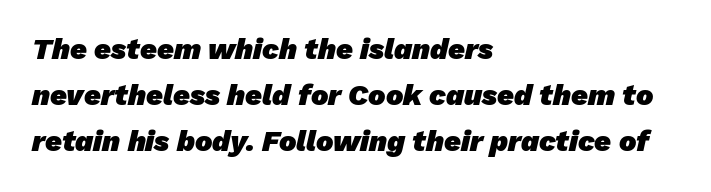
{"serif": "no", "bold": "yes", "weight": "heavy", "width": "normal", "stroke_contrast": "low", "x_height": "medium", "monospaced": "no", "underline": "no", "align": "left", "line_spacing": "normal", "line_spacing_ratio": 1.59, "letter_spacing": "normal", "letter_spacing_em": 0.0, "glyph_px": 29}
